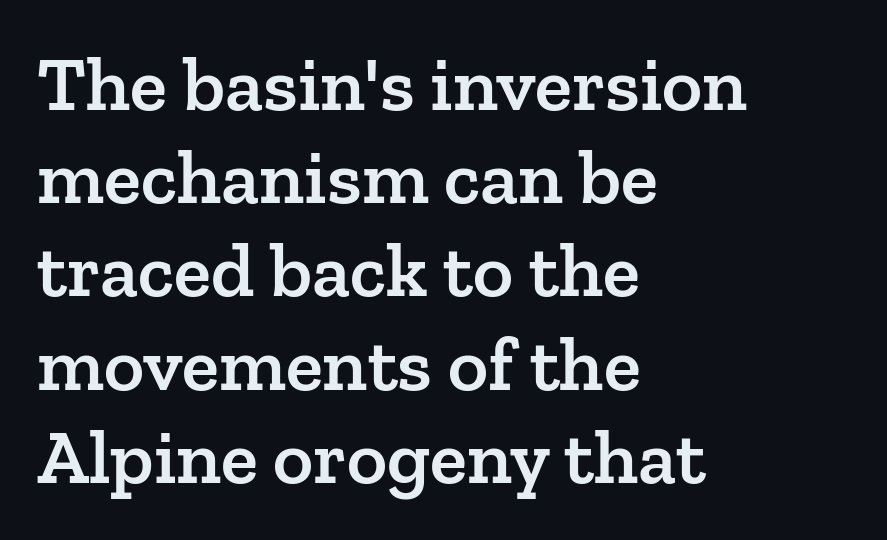
The image shows 77 px semibold serif type, upright; set left-aligned, line spacing 1.21x, normal letter spacing, not underlined; low stroke contrast and a medium x-height.
